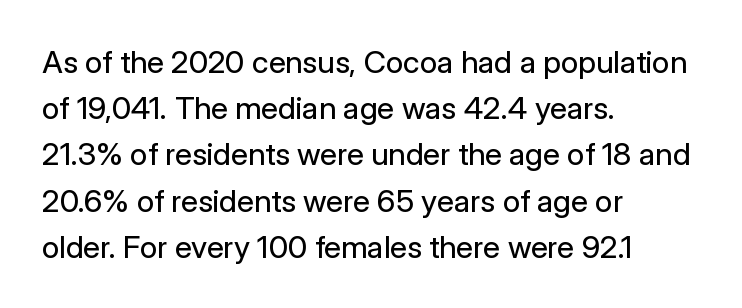
Q: Is the text bold? A: No.
Q: Is the text italic (slanted)? A: No, it is upright.
Q: Is the typeface a serif or a sans-serif typeface? A: Sans-serif.
Q: Is the text underlined? A: No.
Q: How is the paragraph aligned? A: Left-aligned.
Q: Is the spacing between letters normal or unusually wide? A: Normal.
Q: Is the spacing between lines tight, normal or loose? A: Normal.
Q: Width (condensed, normal, or wide)? A: Normal.
Q: Stroke contrast? A: Low.
Q: x-height? A: Medium.
Q: Monospaced? A: No.
